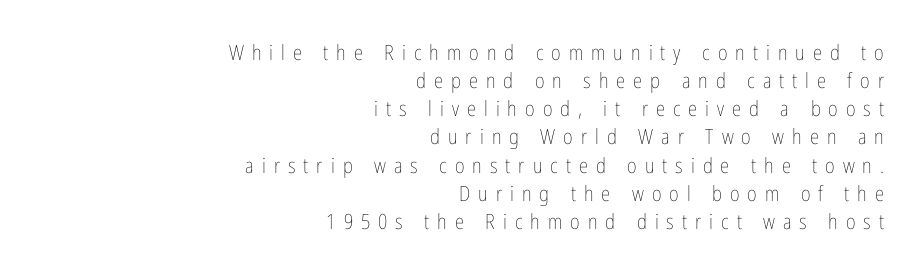
Q: Is the text bold? A: No.
Q: Is the text italic (slanted)? A: No, it is upright.
Q: Is the text underlined? A: No.
Q: How is the paragraph aligned? A: Right-aligned.
Q: Is the spacing between letters normal or unusually wide? A: Unusually wide.
Q: Is the spacing between lines tight, normal or loose? A: Normal.
